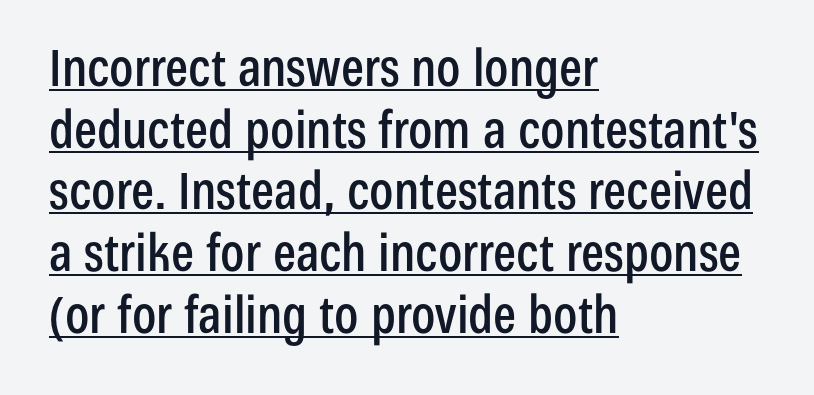
{"serif": "no", "italic": "no", "width": "condensed", "stroke_contrast": "low", "x_height": "medium", "monospaced": "no", "underline": "yes", "align": "left", "line_spacing_ratio": 1.21, "letter_spacing": "normal", "letter_spacing_em": 0.0, "glyph_px": 51}
